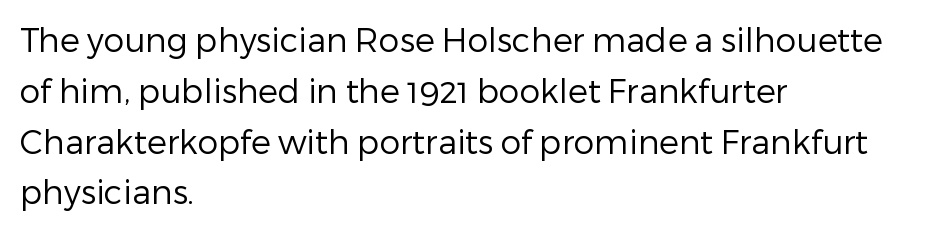
Decoration check: the copy has no underline. Inter-character spacing is left at the font's built-in metrics. A light-to-regular cut is what we see here. Letterform terminals end flat and unadorned throughout the passage. The rendering uses a moderate line-height, typical for paragraphs.
